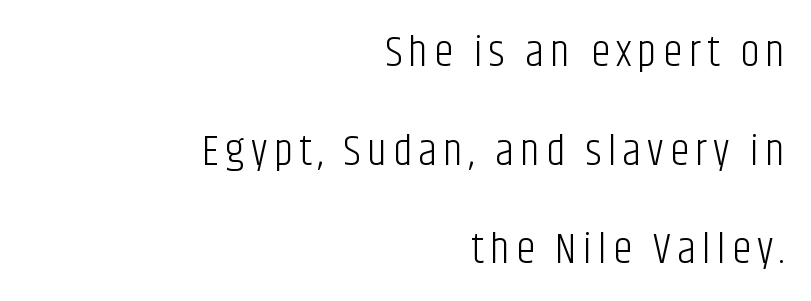
Is the block centered? No — it sits flush against the right margin. Stroke mass is kept to a normal reading level or below. You could fit nearly another row in the gap between these rows. Only glyphs here, with clear space below each row.
